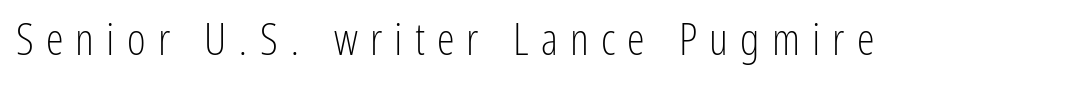
Do the characters align in a grid? No, the font is proportional. This reads as an unemphasized weight, regular at the heaviest. Words appear elongated and porous because spacing is wide. The font's upright variant was chosen for this text. The passage shown is typeset with a sans-serif family. Descenders are the only things crossing below the line.
